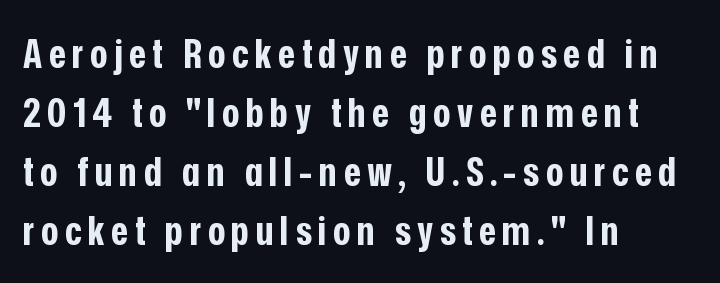
{"serif": "no", "italic": "no", "bold": "yes", "weight": "bold", "width": "condensed", "stroke_contrast": "low", "x_height": "medium", "monospaced": "no", "underline": "no", "align": "left", "line_spacing": "normal", "line_spacing_ratio": 1.44, "glyph_px": 41}
